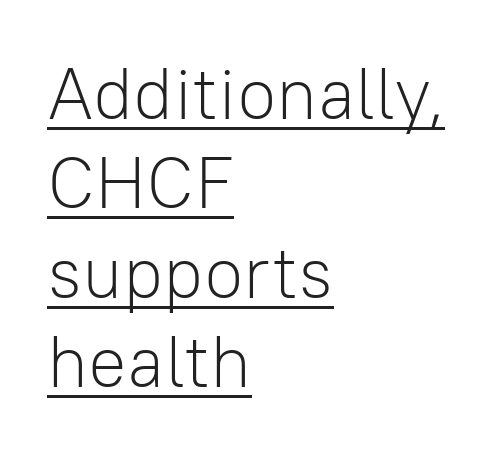
This is the regular roman posture of the typeface. This is not heavy type; no bold has been used. The passage shown is typed in a proportional face where columns would drift. A student would call this left alignment; a typographer would say flush left, rag right. The type is set solid horizontally, with unmodified tracking. Nope, no serifs anywhere on these letters.
